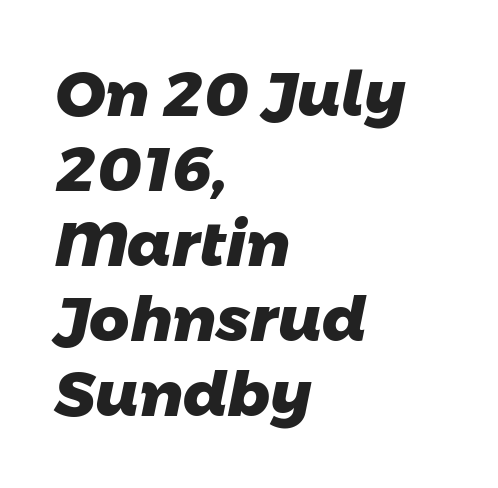
{"serif": "no", "bold": "yes", "weight": "heavy", "width": "normal", "stroke_contrast": "low", "x_height": "medium", "monospaced": "no", "underline": "no", "align": "left", "line_spacing_ratio": 1.21, "letter_spacing": "normal", "letter_spacing_em": 0.0, "glyph_px": 62}
